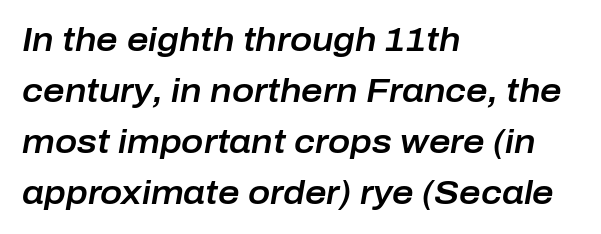
The image shows 33 px text type, italic (leaning right); set left-aligned, normal line spacing (1.55x), normal letter spacing, not underlined; low stroke contrast and a medium x-height.
